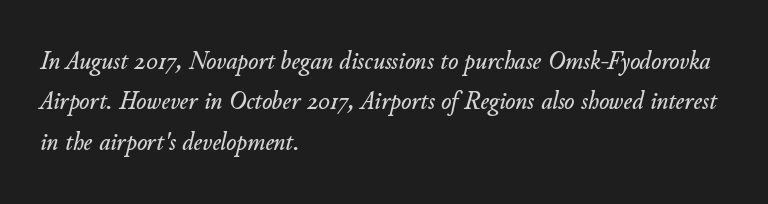
Inter-character spacing is left at the font's built-in metrics. Typeset ragged right — the left edge is the straight one. Compared with typical paragraphs, the rows here are spaced about the same. Glance below the letters and you will spot only blank space. Looking at the ascenders, they clearly lean.
